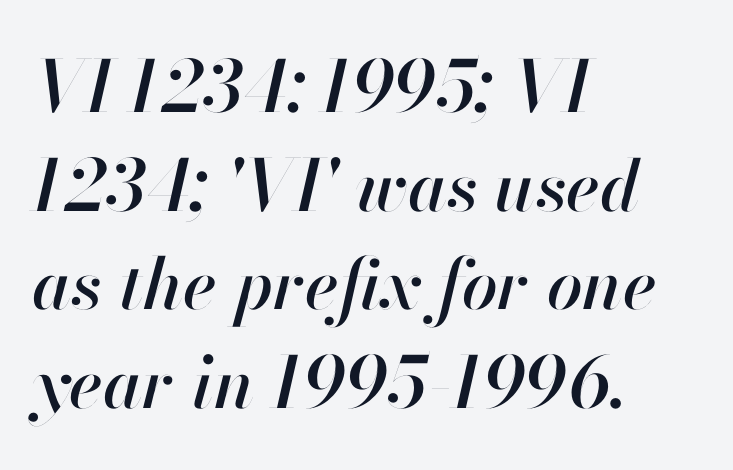
{"italic": "yes", "lean": "right", "slant_degrees": 13, "width": "normal", "stroke_contrast": "high", "x_height": "small", "monospaced": "no", "underline": "no", "align": "left", "line_spacing": "normal", "line_spacing_ratio": 1.39, "letter_spacing": "normal", "letter_spacing_em": 0.0, "glyph_px": 71}
